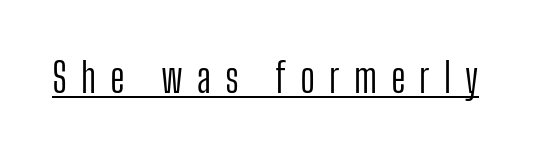
Q: Is the text bold? A: No.
Q: Is the text italic (slanted)? A: No, it is upright.
Q: Is the typeface a serif or a sans-serif typeface? A: Sans-serif.
Q: Is the text underlined? A: Yes.
Q: Is the spacing between letters normal or unusually wide? A: Unusually wide.
Q: Width (condensed, normal, or wide)? A: Condensed.
Q: Stroke contrast? A: Low.
Q: x-height? A: Medium.
Q: Monospaced? A: No.
